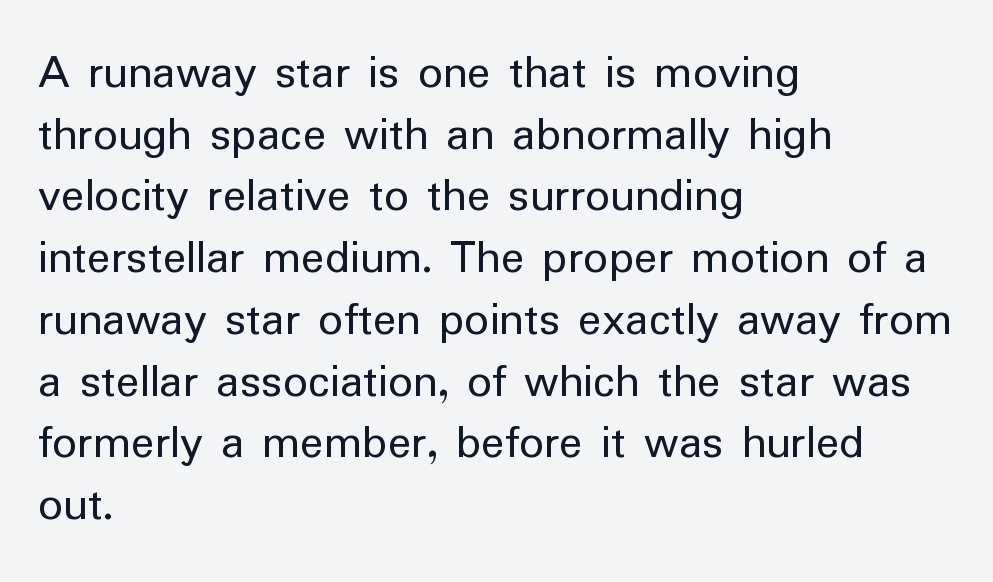
The image shows 49 px regular-weight sans-serif type, upright; set left-aligned, normal line spacing (1.26x), normal letter spacing, not underlined; low stroke contrast and a medium x-height.
